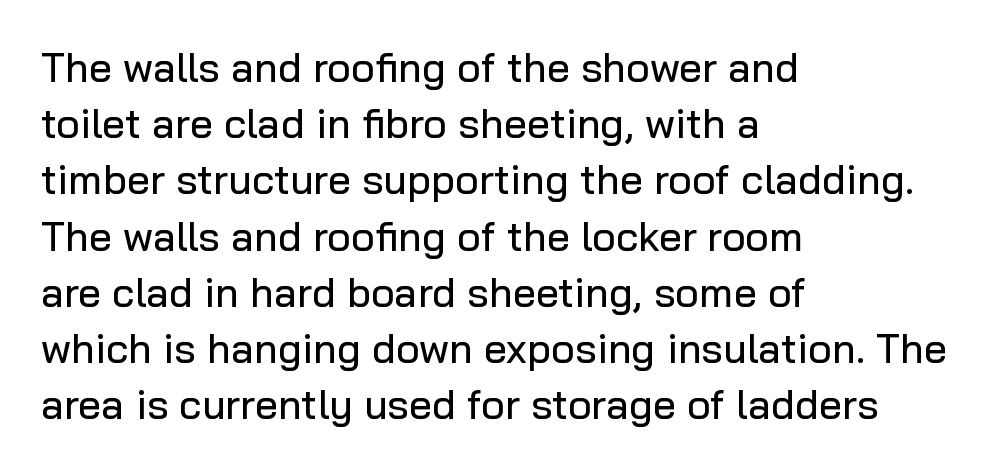
The image shows 41 px sans-serif type, upright; set left-aligned, normal line spacing (1.37x), normal letter spacing, not underlined; low stroke contrast and a medium x-height.
